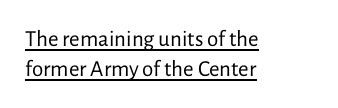
{"italic": "no", "bold": "no", "underline": "yes", "align": "left", "line_spacing": "normal", "line_spacing_ratio": 1.3, "letter_spacing": "normal", "letter_spacing_em": 0.0, "glyph_px": 23}
